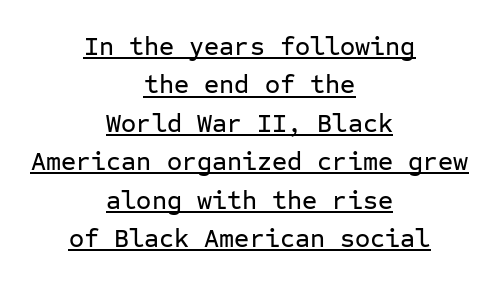
The rows are spaced the way most documents space them. The tracking reads as untouched default to a designer's eye. A rule runs beneath these lines of type. Nope, not italic — everything's standing straight. Each line is balanced around a shared central axis.
